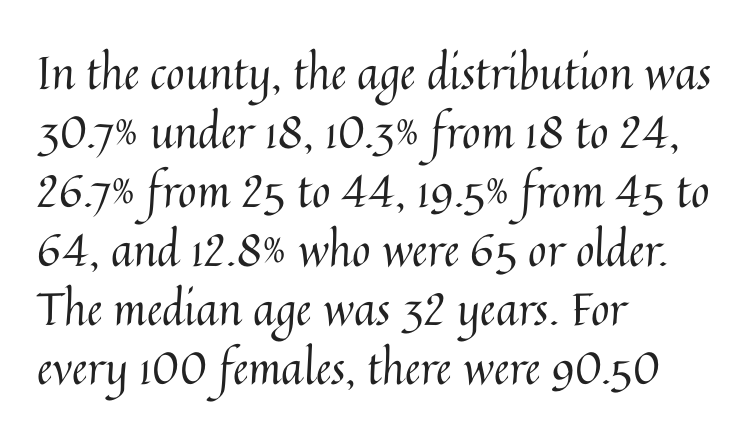
The image shows 45 px regular-weight type; set left-aligned, normal line spacing (1.31x), normal letter spacing, not underlined; medium stroke contrast and a medium x-height.
